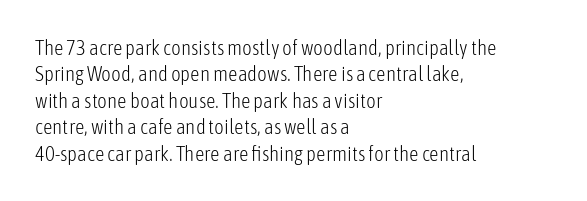
The image shows 21 px text type, upright; set left-aligned, normal line spacing (1.26x), normal letter spacing, not underlined.
